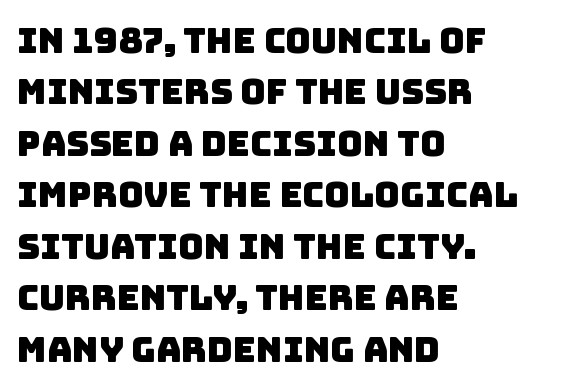
Q: Is the typeface a serif or a sans-serif typeface? A: Sans-serif.
Q: Is the text underlined? A: No.
Q: How is the paragraph aligned? A: Left-aligned.
Q: Is the spacing between letters normal or unusually wide? A: Normal.
Q: Is the spacing between lines tight, normal or loose? A: Normal.
Q: Width (condensed, normal, or wide)? A: Normal.
Q: Stroke contrast? A: Low.
Q: x-height? A: Large.
Q: Monospaced? A: No.
